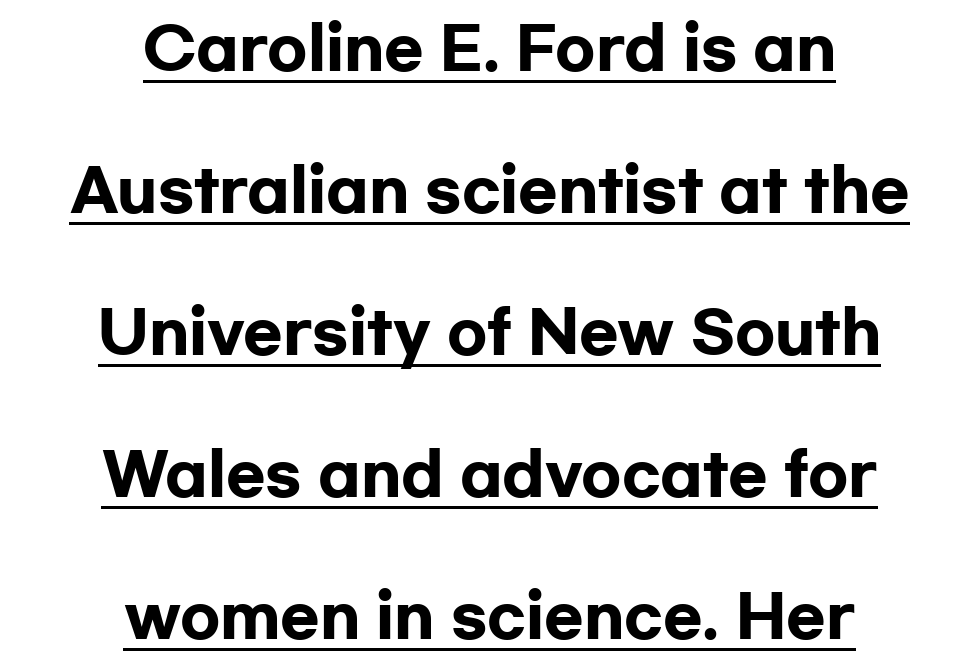
{"serif": "no", "italic": "no", "bold": "yes", "weight": "heavy", "width": "wide", "stroke_contrast": "low", "x_height": "medium", "monospaced": "no", "underline": "yes", "align": "center", "line_spacing": "loose", "line_spacing_ratio": 2.45, "letter_spacing": "normal", "letter_spacing_em": 0.0, "glyph_px": 58}
